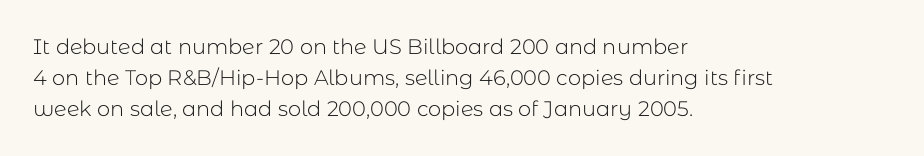
The image shows 21 px text type, upright; set left-aligned, normal line spacing (1.48x), normal letter spacing, not underlined.
